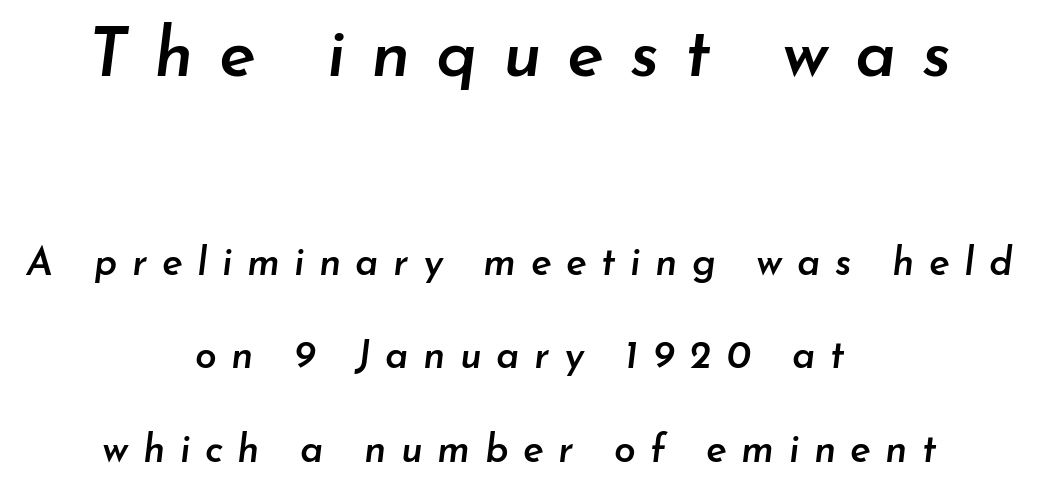
The image shows 69 px semibold type, italic (leaning right); set centered, loose line spacing (2.4x), unusually wide letter spacing (+0.37 em), not underlined; the first (top) block is 1.77x larger; low stroke contrast and a small x-height.
